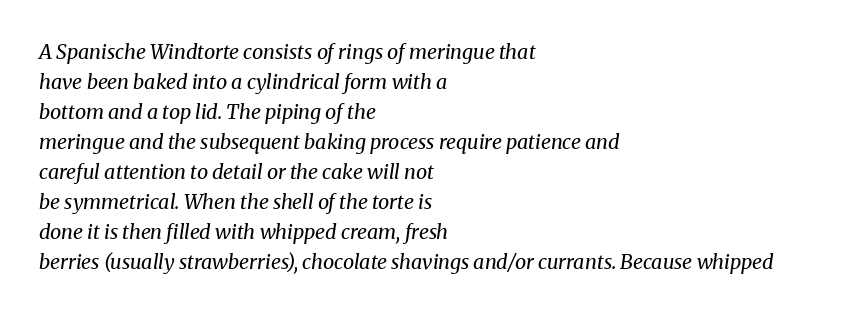
{"italic": "yes", "lean": "right", "slant_degrees": 8, "bold": "no", "underline": "no", "align": "left", "line_spacing": "normal", "line_spacing_ratio": 1.5, "letter_spacing": "normal", "letter_spacing_em": 0.0, "glyph_px": 20}
